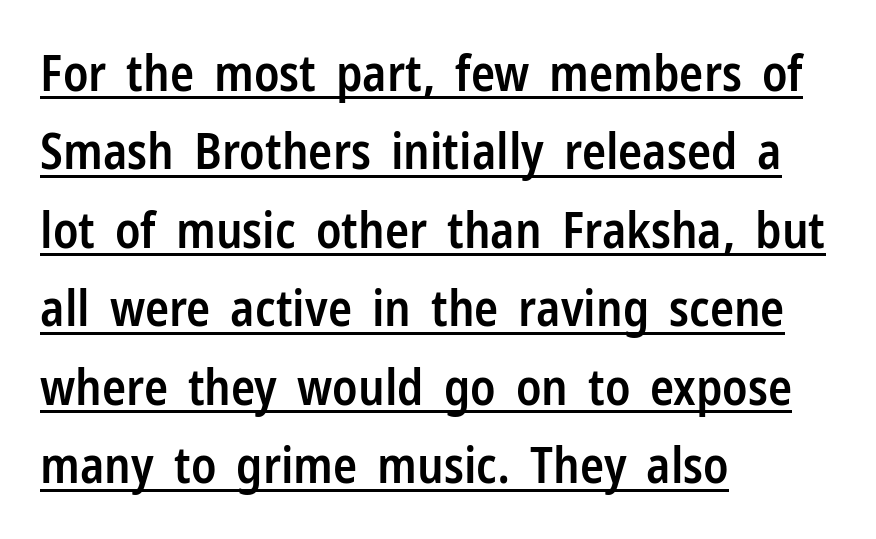
The image shows 50 px semibold, condensed sans-serif type, upright; set left-aligned, normal line spacing (1.57x), normal letter spacing, underlined; low stroke contrast and a medium x-height.
